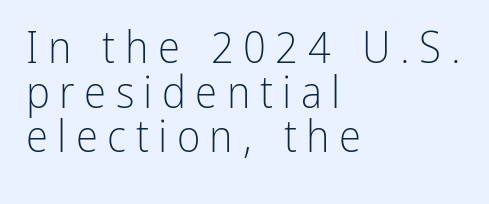
{"serif": "no", "italic": "no", "bold": "no", "weight": "light", "width": "condensed", "stroke_contrast": "low", "x_height": "medium", "monospaced": "no", "underline": "no", "align": "left", "line_spacing": "tight", "line_spacing_ratio": 0.99, "letter_spacing": "wide", "letter_spacing_em": 0.21, "glyph_px": 45}
